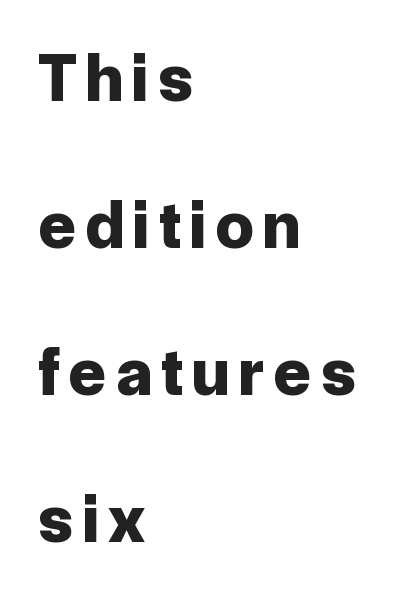
Italic? Not at all — the glyphs are vertical. Typographic density is high because the face is bold. The space beneath each line is pristine and unruled. Nothing sits at the stroke ends, so this counts as sans-serif.
